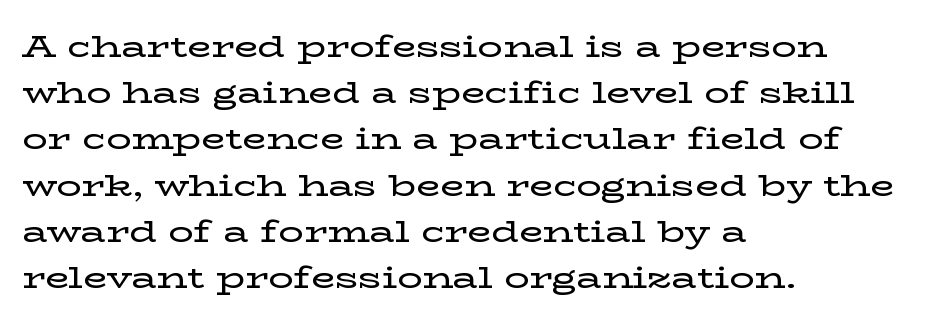
{"serif": "yes", "italic": "no", "width": "wide", "stroke_contrast": "low", "x_height": "medium", "monospaced": "no", "underline": "no", "align": "left", "line_spacing": "normal", "line_spacing_ratio": 1.49, "letter_spacing": "normal", "letter_spacing_em": 0.0, "glyph_px": 31}
